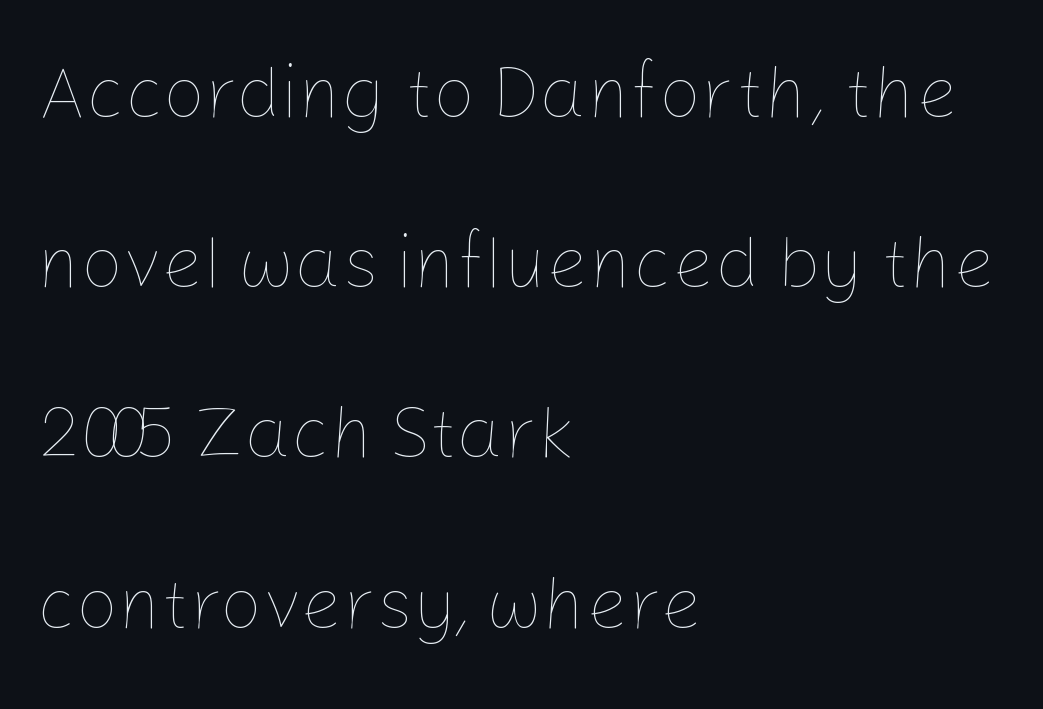
Posture: upright roman. Words float on clear page, feet unadorned. Nothing unusual about the tracking: characters are spaced as the font intends. These lines are set flush left with a ragged right edge.
